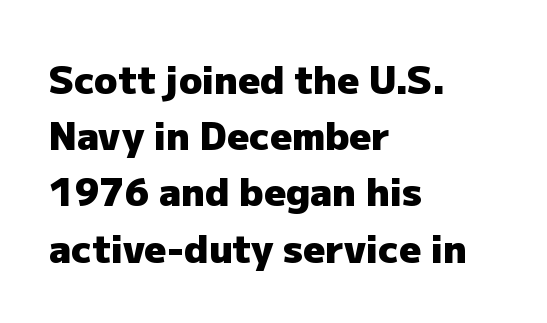
The image shows 38 px heavy sans-serif type, upright; set left-aligned, normal line spacing (1.48x), normal letter spacing, not underlined; low stroke contrast and a medium x-height.
